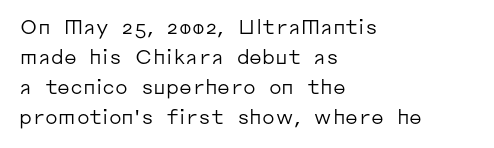
The face looks like a standard text weight, possibly lighter. A normal amount of white space separates one row of letters from the next. Line beginnings align vertically; line endings do not. The horizontal fit of the characters is conventional and even. The passage shown is not underscored anywhere.
